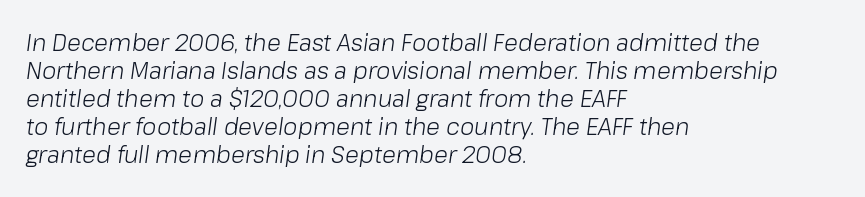
Caption: multi-line text, flush left, ragged right. The cut favours lightness, reaching ordinary text weight at its darkest. Check the space under the baseline: it is left empty. The lettering tilts uniformly, giving the passage an italic look. Characters follow at the spacing the type designer built in.
